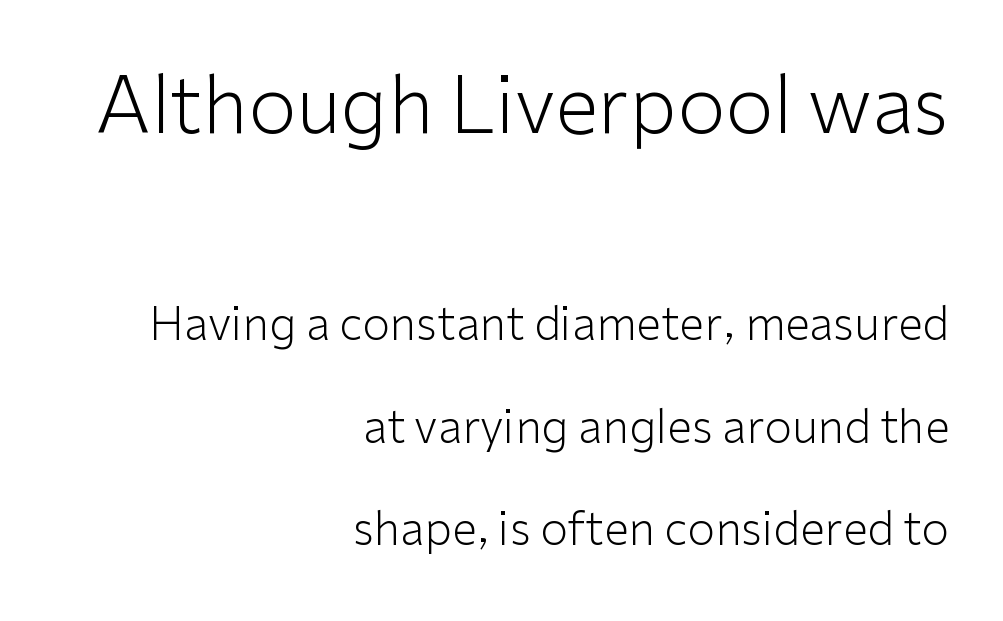
The image shows 78 px light sans-serif type, upright; set right-aligned, loose line spacing (2.28x), normal letter spacing, not underlined; the first (top) block is 1.73x larger; low stroke contrast and a medium x-height.
